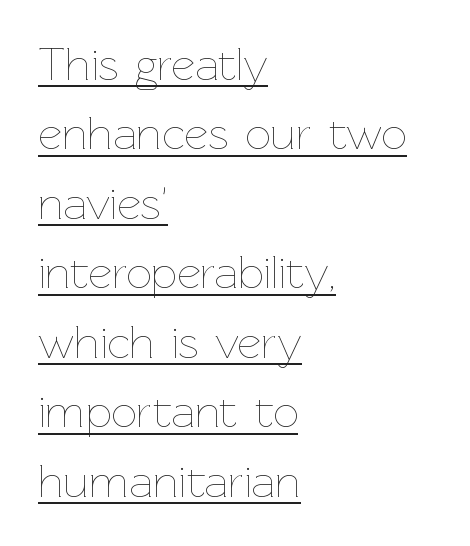
The image shows 46 px thin type, upright; set left-aligned, normal line spacing (1.51x), normal letter spacing, underlined; low stroke contrast and a medium x-height.
